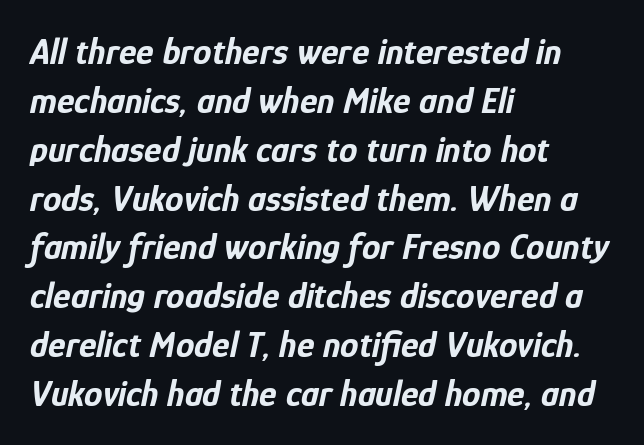
The letters advance in unequal steps, a hallmark of proportional type. The space directly below the letters is spotless. The typography opts for an oblique posture over an upright one. The gaps between neighbouring characters are ordinary and unremarkable. Is there much room between lines? A standard amount, neither cramped nor airy. Every letter is thick-stroked: bold, no question.
